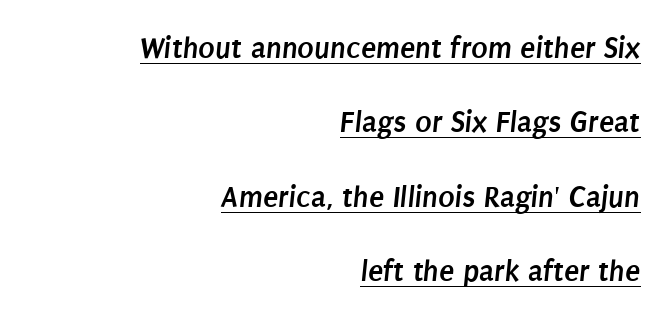
Q: Is the text bold? A: Yes.
Q: Is the typeface a serif or a sans-serif typeface? A: Sans-serif.
Q: Is the text underlined? A: Yes.
Q: How is the paragraph aligned? A: Right-aligned.
Q: Is the spacing between letters normal or unusually wide? A: Normal.
Q: Is the spacing between lines tight, normal or loose? A: Loose.
Q: Width (condensed, normal, or wide)? A: Condensed.
Q: Stroke contrast? A: Low.
Q: x-height? A: Large.
Q: Monospaced? A: No.
